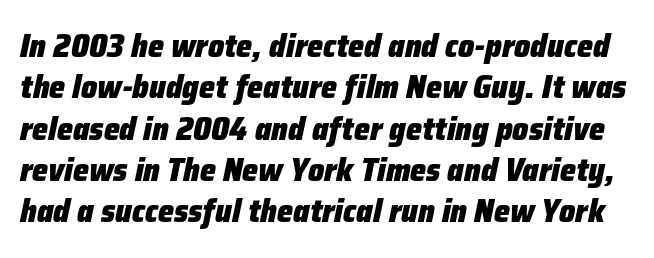
{"italic": "yes", "lean": "right", "slant_degrees": 12, "bold": "yes", "weight": "heavy", "width": "normal", "stroke_contrast": "low", "x_height": "medium", "monospaced": "no", "underline": "no", "line_spacing": "normal", "line_spacing_ratio": 1.29, "letter_spacing": "normal", "letter_spacing_em": 0.0, "glyph_px": 32}
